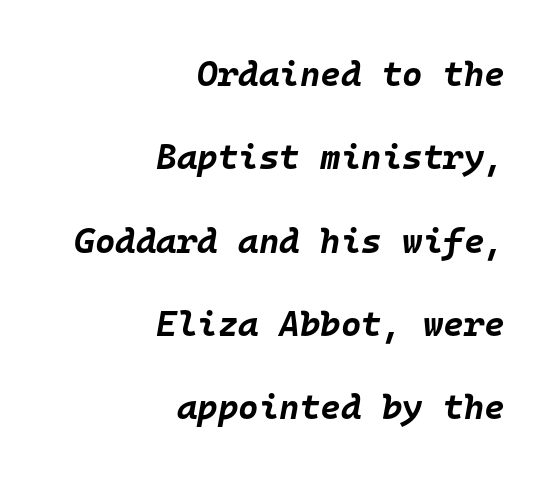
{"italic": "yes", "lean": "right", "slant_degrees": 10, "bold": "yes", "weight": "bold", "width": "normal", "stroke_contrast": "low", "x_height": "large", "monospaced": "yes", "underline": "no", "align": "right", "line_spacing": "loose", "line_spacing_ratio": 2.38, "letter_spacing": "normal", "letter_spacing_em": 0.0, "glyph_px": 35}
